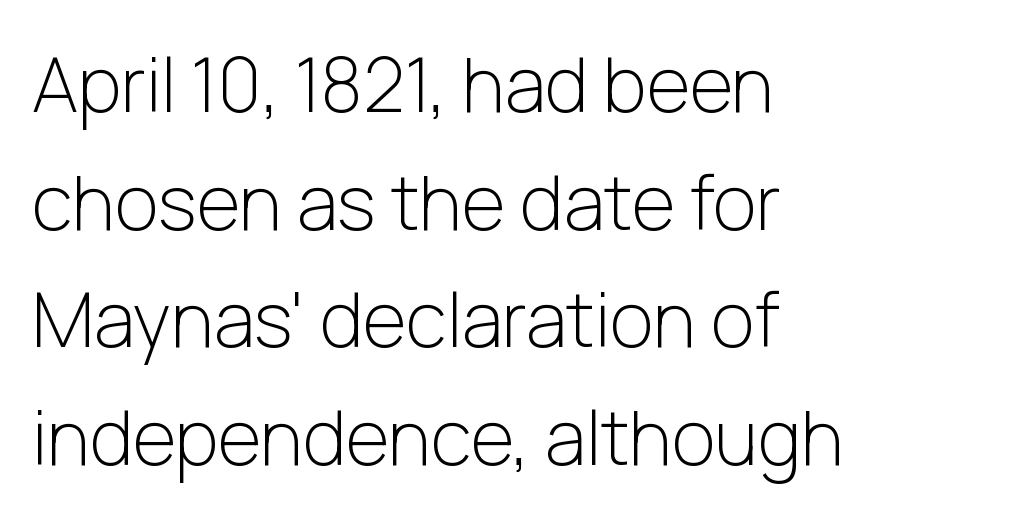
{"serif": "no", "italic": "no", "bold": "no", "weight": "light", "width": "normal", "stroke_contrast": "low", "x_height": "medium", "monospaced": "no", "underline": "no", "align": "left", "line_spacing": "normal", "line_spacing_ratio": 1.57, "letter_spacing": "normal", "letter_spacing_em": 0.0, "glyph_px": 75}
